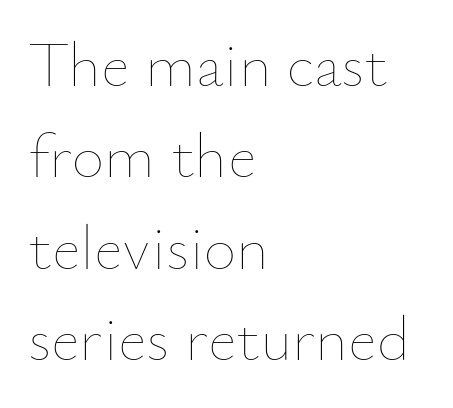
The typography opts for an upright posture over an oblique one. If you drew a ruler down the left edge, every line would touch it. The specimen omits any rule beneath the text block's lines. Students, observe: this is what conventionally led text looks like. Looks like regular typesetting: each glyph gets only the width it needs.
